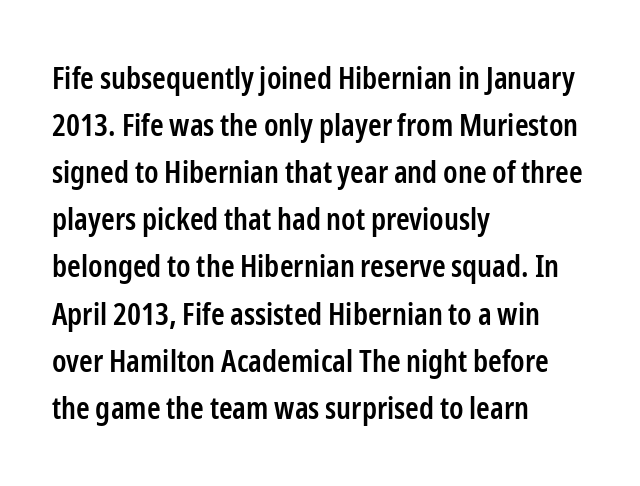
Q: Is the text bold? A: Semi-bold.
Q: Is the text italic (slanted)? A: No, it is upright.
Q: Is the typeface a serif or a sans-serif typeface? A: Sans-serif.
Q: Is the text underlined? A: No.
Q: How is the paragraph aligned? A: Left-aligned.
Q: Is the spacing between letters normal or unusually wide? A: Normal.
Q: Is the spacing between lines tight, normal or loose? A: Normal.
Q: Width (condensed, normal, or wide)? A: Condensed.
Q: Stroke contrast? A: Low.
Q: x-height? A: Medium.
Q: Monospaced? A: No.
